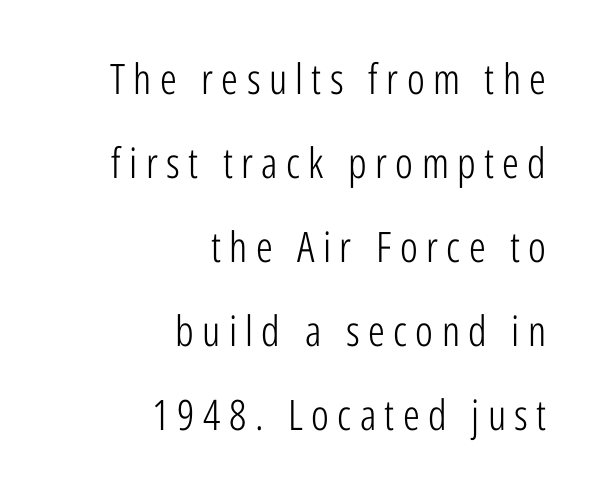
Q: Is the text bold? A: No.
Q: Is the text italic (slanted)? A: No, it is upright.
Q: Is the typeface a serif or a sans-serif typeface? A: Sans-serif.
Q: Is the text underlined? A: No.
Q: How is the paragraph aligned? A: Right-aligned.
Q: Is the spacing between letters normal or unusually wide? A: Unusually wide.
Q: Is the spacing between lines tight, normal or loose? A: Loose.
Q: Width (condensed, normal, or wide)? A: Condensed.
Q: Stroke contrast? A: Low.
Q: x-height? A: Medium.
Q: Monospaced? A: No.
